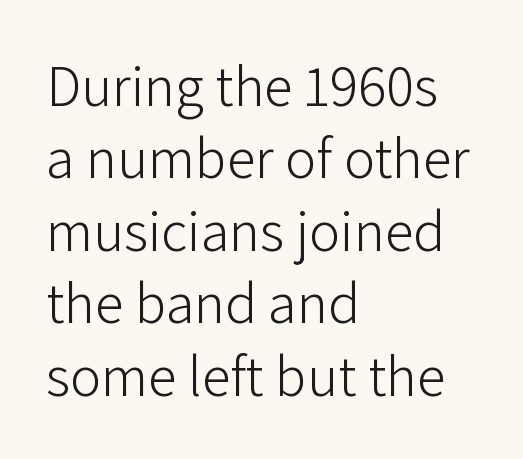
Q: Is the text bold? A: No.
Q: Is the text italic (slanted)? A: No, it is upright.
Q: Is the typeface a serif or a sans-serif typeface? A: Sans-serif.
Q: Is the text underlined? A: No.
Q: How is the paragraph aligned? A: Left-aligned.
Q: Is the spacing between letters normal or unusually wide? A: Normal.
Q: Is the spacing between lines tight, normal or loose? A: Normal.
Q: Width (condensed, normal, or wide)? A: Normal.
Q: Stroke contrast? A: Low.
Q: x-height? A: Medium.
Q: Monospaced? A: No.
